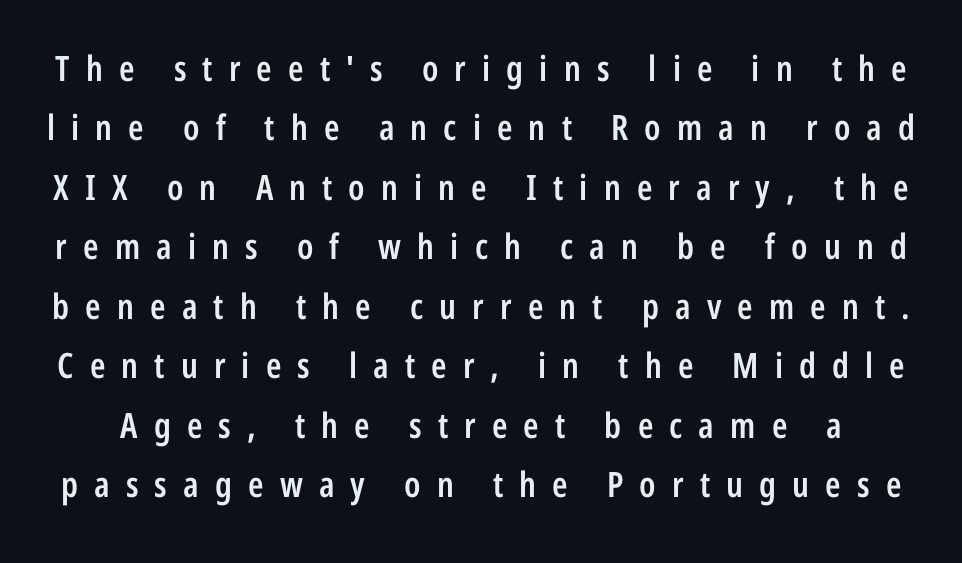
{"serif": "no", "italic": "no", "bold": "semi", "weight": "semibold", "width": "condensed", "stroke_contrast": "low", "x_height": "medium", "monospaced": "no", "underline": "no", "line_spacing": "normal", "line_spacing_ratio": 1.7, "letter_spacing": "wide", "letter_spacing_em": 0.46, "glyph_px": 35}
